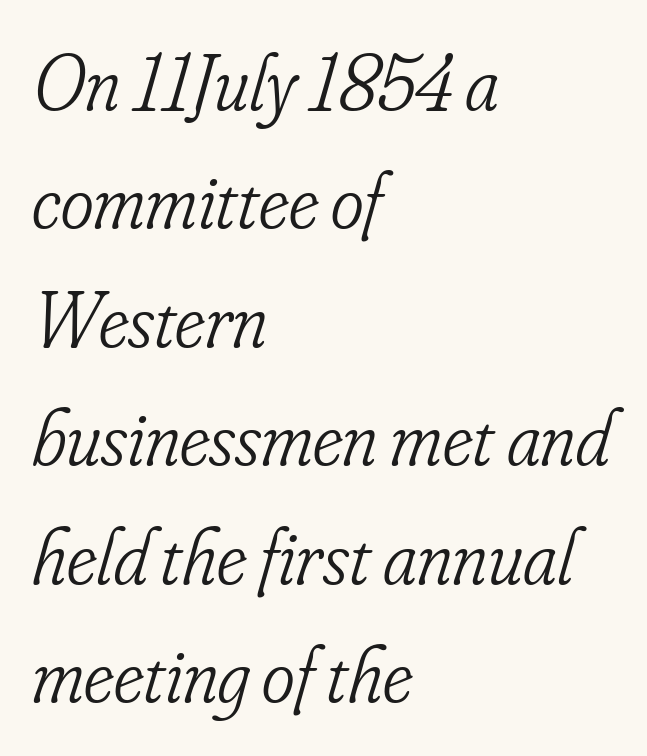
The image shows 79 px light, condensed serif type, italic (leaning right); set left-aligned, normal line spacing (1.5x), normal letter spacing, not underlined; low stroke contrast and a small x-height.
